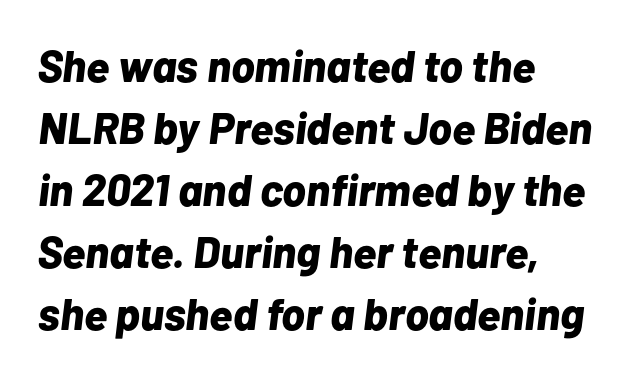
Q: Is the text bold? A: Yes.
Q: Is the text italic (slanted)? A: Yes, it leans right by about 7 degrees.
Q: Is the text underlined? A: No.
Q: How is the paragraph aligned? A: Left-aligned.
Q: Is the spacing between letters normal or unusually wide? A: Normal.
Q: Is the spacing between lines tight, normal or loose? A: Normal.
Q: Width (condensed, normal, or wide)? A: Normal.
Q: Stroke contrast? A: Low.
Q: x-height? A: Medium.
Q: Monospaced? A: No.
